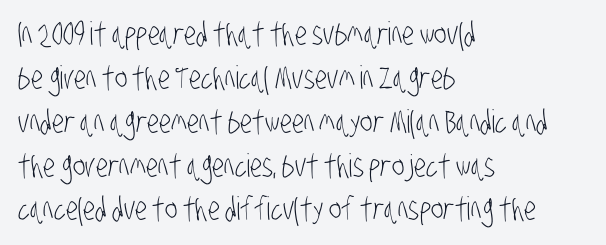
Q: Is the text bold? A: No.
Q: Is the typeface a serif or a sans-serif typeface? A: Sans-serif.
Q: Is the text underlined? A: No.
Q: How is the paragraph aligned? A: Left-aligned.
Q: Is the spacing between letters normal or unusually wide? A: Normal.
Q: Is the spacing between lines tight, normal or loose? A: Normal.
Q: Width (condensed, normal, or wide)? A: Condensed.
Q: Stroke contrast? A: Low.
Q: x-height? A: Large.
Q: Monospaced? A: No.
